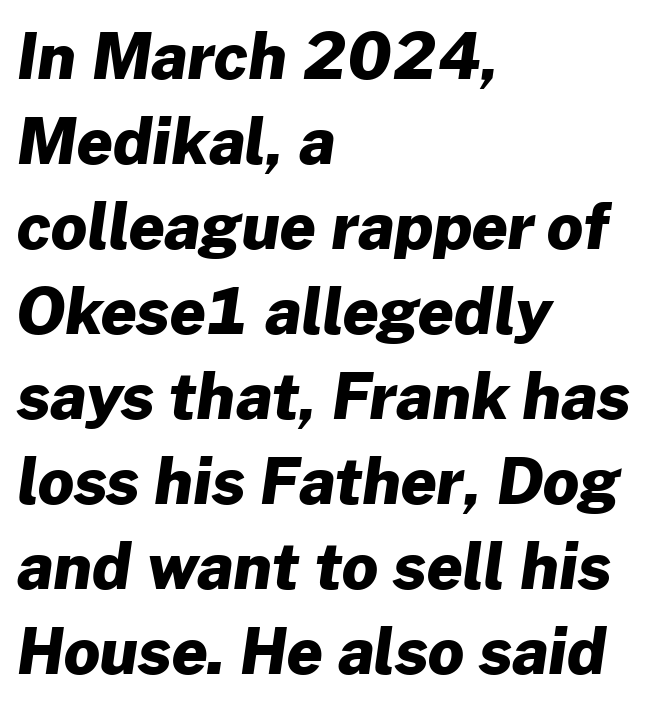
{"serif": "no", "bold": "yes", "weight": "heavy", "width": "normal", "stroke_contrast": "low", "x_height": "medium", "monospaced": "no", "underline": "no", "align": "left", "line_spacing": "normal", "line_spacing_ratio": 1.35, "letter_spacing": "normal", "letter_spacing_em": 0.0, "glyph_px": 63}
